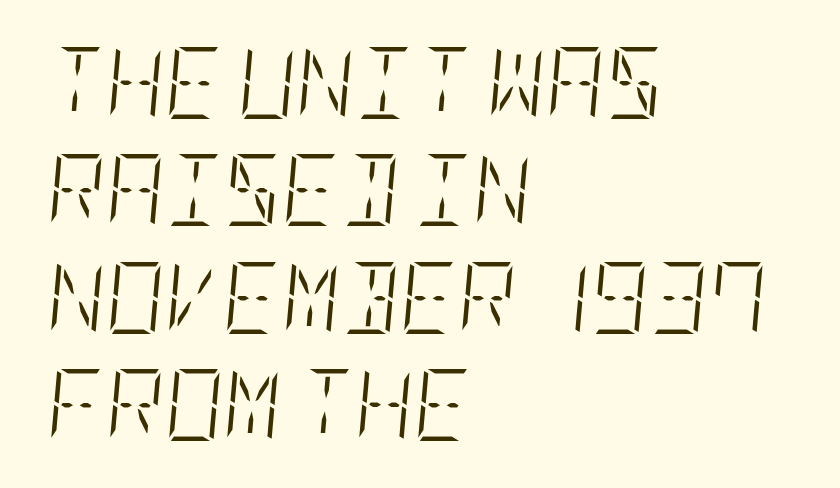
{"italic": "yes", "lean": "right", "slant_degrees": 5, "bold": "no", "weight": "light", "width": "condensed", "stroke_contrast": "low", "x_height": "large", "underline": "no", "align": "left", "line_spacing": "normal", "line_spacing_ratio": 1.49, "letter_spacing": "normal", "letter_spacing_em": 0.0, "glyph_px": 72}
